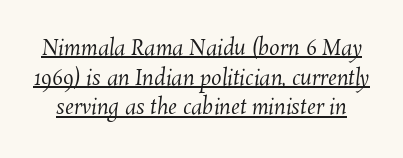
{"bold": "no", "underline": "yes", "line_spacing": "normal", "line_spacing_ratio": 1.41, "letter_spacing": "normal", "letter_spacing_em": 0.0, "glyph_px": 21}
